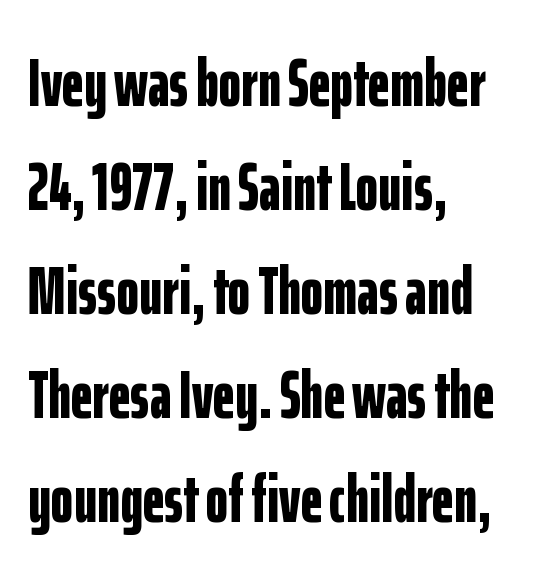
{"serif": "no", "italic": "no", "bold": "yes", "weight": "bold", "width": "condensed", "stroke_contrast": "low", "x_height": "medium", "monospaced": "no", "underline": "no", "align": "left", "line_spacing": "normal", "line_spacing_ratio": 1.53, "letter_spacing": "normal", "letter_spacing_em": 0.0, "glyph_px": 68}
